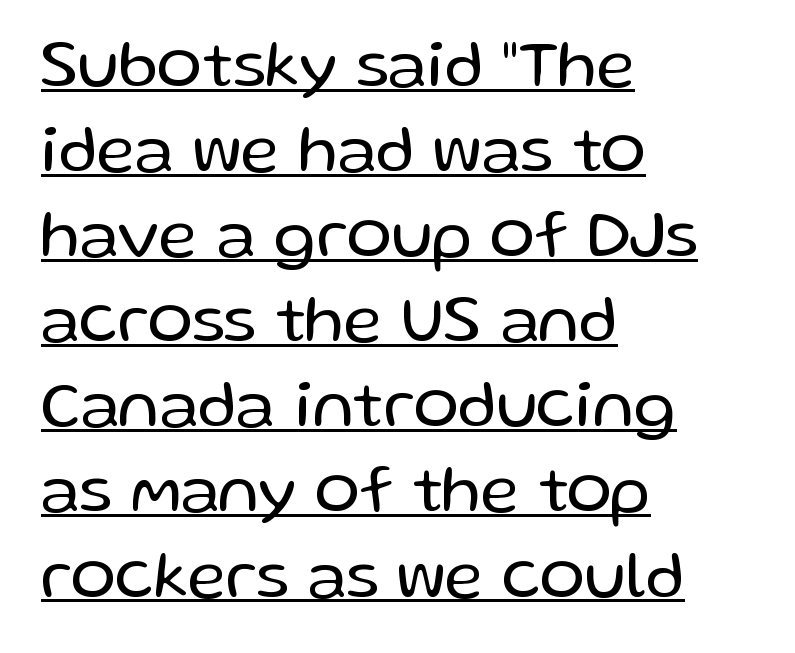
Q: Is the text bold? A: No.
Q: Is the text italic (slanted)? A: No, it is upright.
Q: Is the typeface a serif or a sans-serif typeface? A: Sans-serif.
Q: Is the text underlined? A: Yes.
Q: How is the paragraph aligned? A: Left-aligned.
Q: Is the spacing between letters normal or unusually wide? A: Normal.
Q: Is the spacing between lines tight, normal or loose? A: Normal.
Q: Width (condensed, normal, or wide)? A: Normal.
Q: Stroke contrast? A: Low.
Q: x-height? A: Medium.
Q: Monospaced? A: No.
